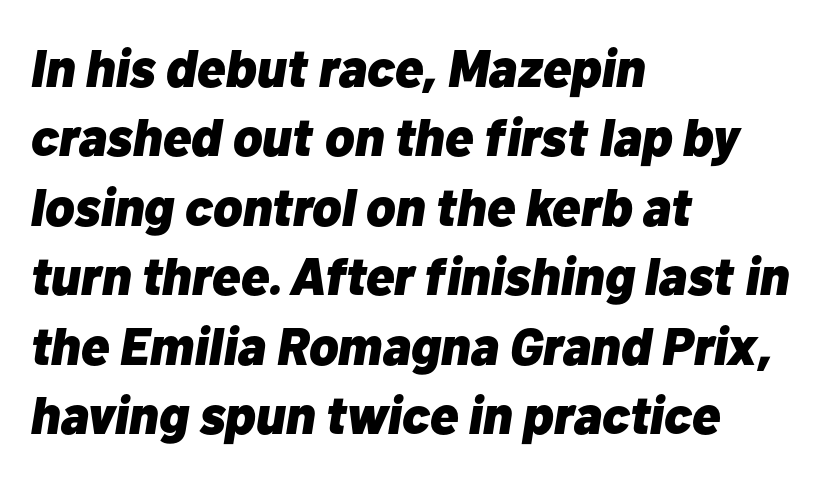
Q: Is the text bold? A: Yes.
Q: Is the text italic (slanted)? A: Yes, it leans right by about 10 degrees.
Q: Is the text underlined? A: No.
Q: How is the paragraph aligned? A: Left-aligned.
Q: Is the spacing between letters normal or unusually wide? A: Normal.
Q: Is the spacing between lines tight, normal or loose? A: Normal.
Q: Width (condensed, normal, or wide)? A: Normal.
Q: Stroke contrast? A: Low.
Q: x-height? A: Medium.
Q: Monospaced? A: No.
